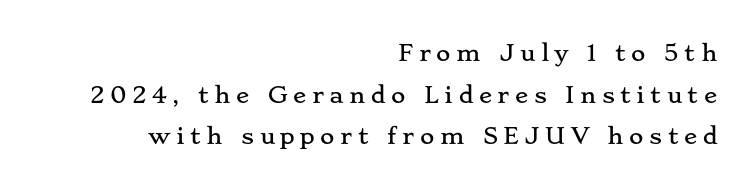
Q: Is the text italic (slanted)? A: No, it is upright.
Q: Is the text underlined? A: No.
Q: How is the paragraph aligned? A: Right-aligned.
Q: Is the spacing between letters normal or unusually wide? A: Unusually wide.
